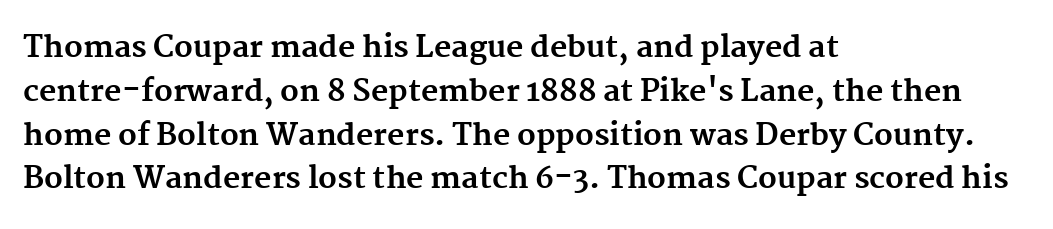
Varying glyph widths throughout — classic text-font behaviour. This is roman type, the default non-slanted kind. The rendering uses a bold face; every stroke is thick and dark. The rendering uses a moderate line-height, typical for paragraphs. The lines in this sample share a left origin and differ only in where they stop.
